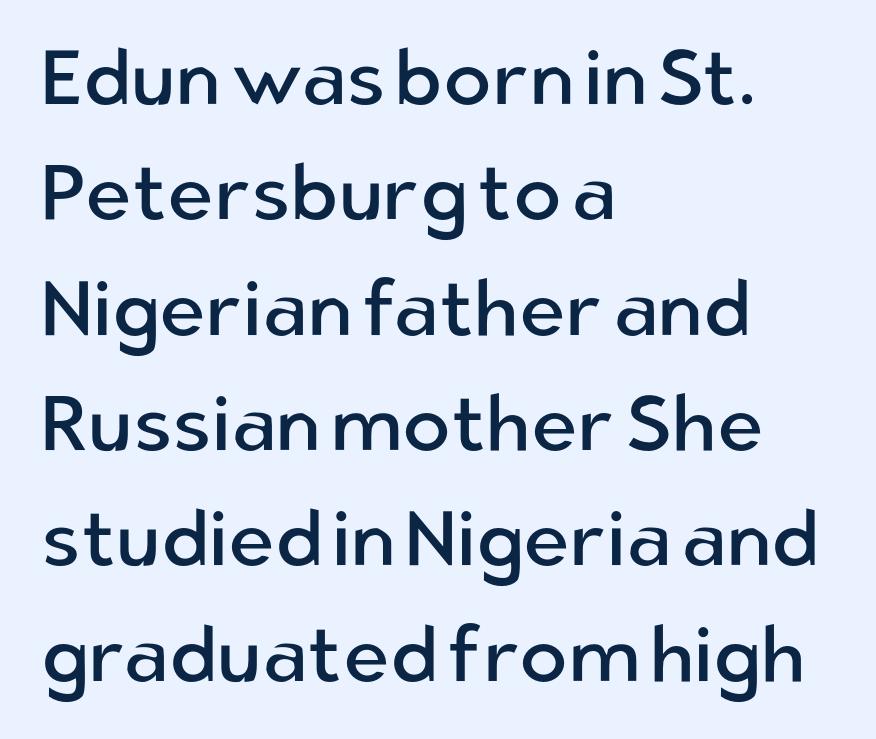
Notice how descenders clear the ascenders below comfortably — that's standard leading. Look at the tracking — it's just the regular setting, nothing added. A typesetter would call this proportional, since set widths differ per character. Stroke thickness stays within the range of a standard reading face or lighter. The compositor pushed each line to the left boundary.
